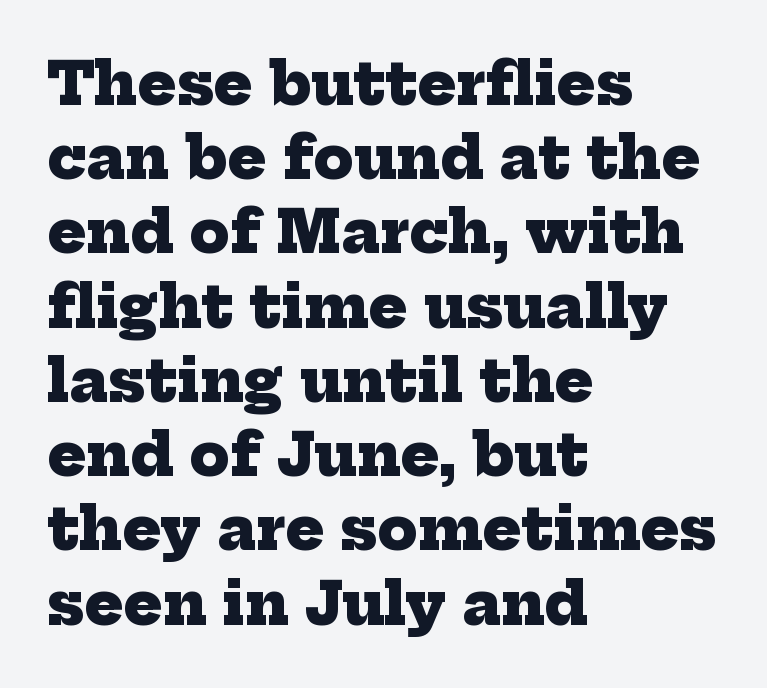
Is this a fixed-width face? No — the glyphs have proportional, varying widths. These lines stack with their left ends in a neat column. Standard letterfit; no display-style spreading of the glyphs. The letters are bold, with thick, heavy strokes.
